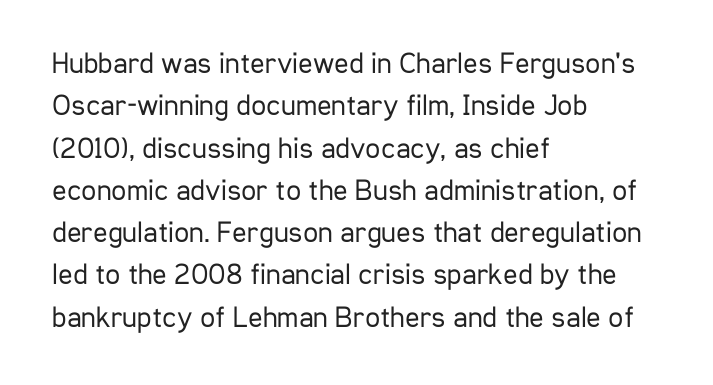
Q: Is the text bold? A: No.
Q: Is the text italic (slanted)? A: No, it is upright.
Q: Is the typeface a serif or a sans-serif typeface? A: Sans-serif.
Q: Is the text underlined? A: No.
Q: How is the paragraph aligned? A: Left-aligned.
Q: Is the spacing between letters normal or unusually wide? A: Normal.
Q: Is the spacing between lines tight, normal or loose? A: Normal.
Q: Width (condensed, normal, or wide)? A: Condensed.
Q: Stroke contrast? A: Low.
Q: x-height? A: Medium.
Q: Monospaced? A: No.
